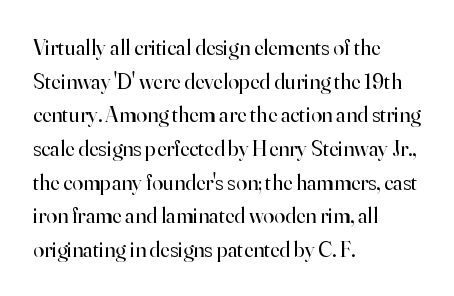
Q: Is the text bold? A: No.
Q: Is the text italic (slanted)? A: No, it is upright.
Q: Is the text underlined? A: No.
Q: How is the paragraph aligned? A: Left-aligned.
Q: Is the spacing between letters normal or unusually wide? A: Normal.
Q: Is the spacing between lines tight, normal or loose? A: Normal.
